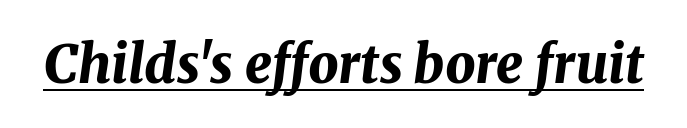
{"italic": "yes", "lean": "right", "slant_degrees": 8, "bold": "yes", "weight": "bold", "width": "normal", "stroke_contrast": "medium", "x_height": "medium", "monospaced": "no", "underline": "yes", "letter_spacing": "normal", "letter_spacing_em": 0.0, "glyph_px": 53}
